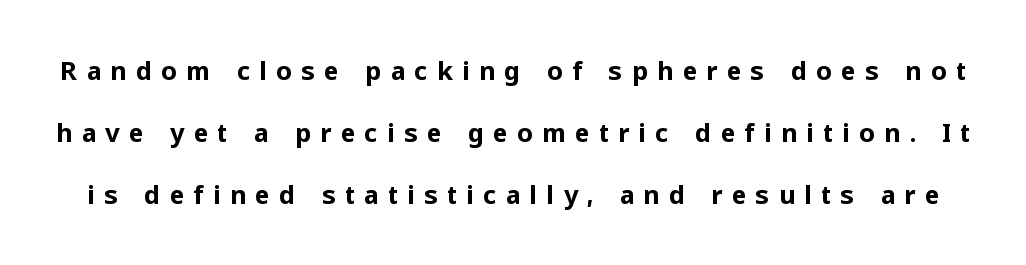
In terms of letterspacing, this is a distinctly airy, spread setting. Compared with an ordinary text face, these strokes are far heavier — a full bold. The glyphs are unaccompanied by any horizontal stroke below them. How would I describe the line gaps? Wide and relaxed. Unlike italic type, these characters show no tilt at all.
